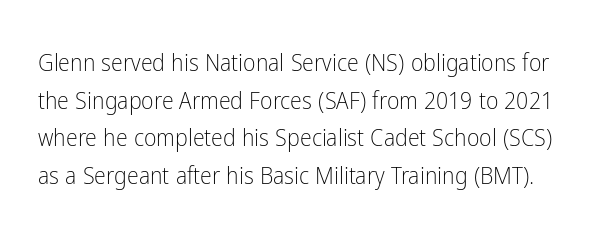
Normally led — the rows are evenly, conventionally spaced. Think standard paragraph weight, or any step lighter than that. Plain, unruled lines of type. Each word holds together tightly as a unit, with standard inter-letter gaps. It's the straight-up-and-down kind of type.
